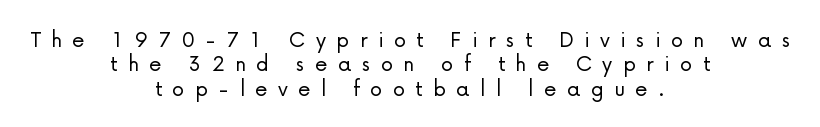
Q: Is the text bold? A: No.
Q: Is the text italic (slanted)? A: No, it is upright.
Q: Is the text underlined? A: No.
Q: How is the paragraph aligned? A: Centered.
Q: Is the spacing between letters normal or unusually wide? A: Unusually wide.
Q: Is the spacing between lines tight, normal or loose? A: Tight.
